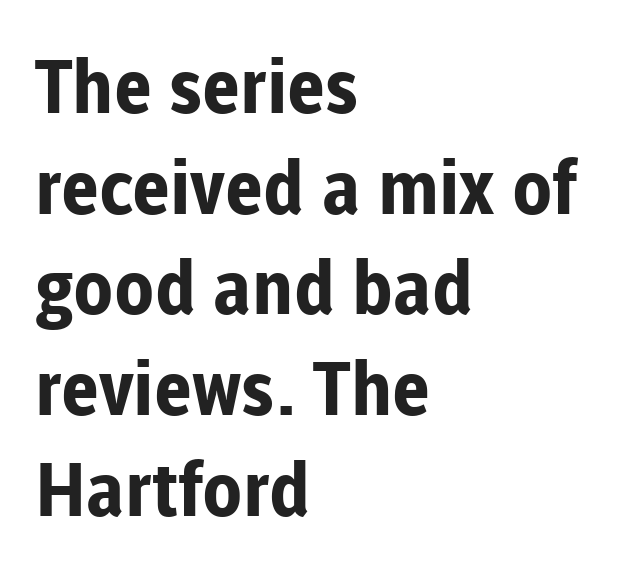
Q: Is the text bold? A: Yes.
Q: Is the text italic (slanted)? A: No, it is upright.
Q: Is the typeface a serif or a sans-serif typeface? A: Sans-serif.
Q: Is the text underlined? A: No.
Q: How is the paragraph aligned? A: Left-aligned.
Q: Is the spacing between letters normal or unusually wide? A: Normal.
Q: Is the spacing between lines tight, normal or loose? A: Normal.
Q: Width (condensed, normal, or wide)? A: Normal.
Q: Stroke contrast? A: Low.
Q: x-height? A: Medium.
Q: Monospaced? A: No.
